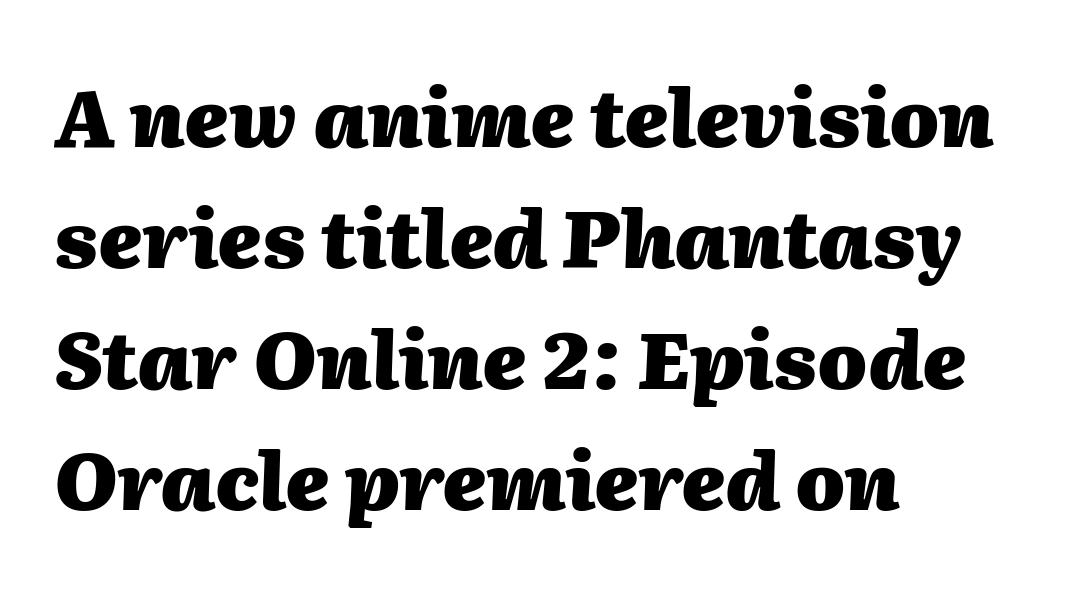
Q: Is the text bold? A: Yes.
Q: Is the text italic (slanted)? A: Yes, it leans right by about 2 degrees.
Q: Is the text underlined? A: No.
Q: How is the paragraph aligned? A: Left-aligned.
Q: Is the spacing between letters normal or unusually wide? A: Normal.
Q: Is the spacing between lines tight, normal or loose? A: Normal.
Q: Width (condensed, normal, or wide)? A: Normal.
Q: Stroke contrast? A: Medium.
Q: x-height? A: Medium.
Q: Monospaced? A: No.
